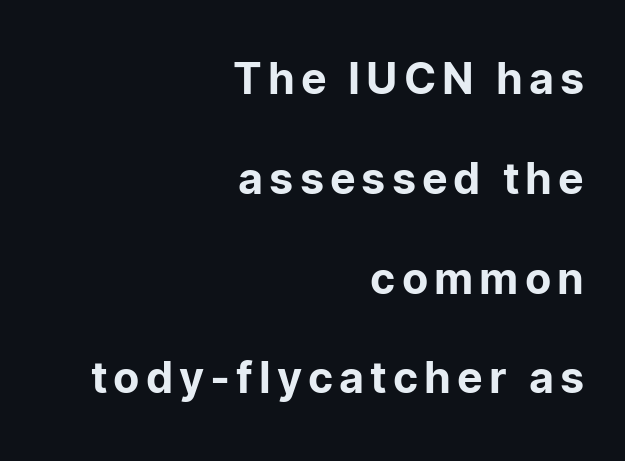
Each row of text sits above clean, open space. Notice how the passage keeps a crisp vertical edge on the right only. Summary of vertical rhythm: relaxed, with wide interline spacing. Vertical strokes here are truly vertical. A typesetter would call this proportional, since set widths differ per character. Type style note: lacks serifs.
